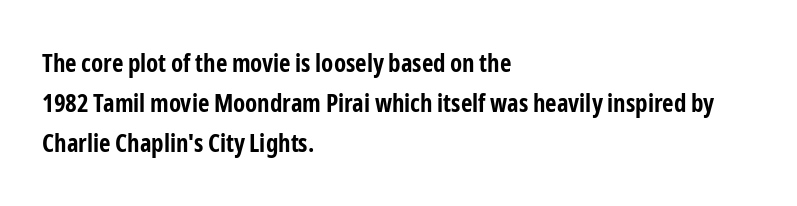
Q: Is the text bold? A: Yes.
Q: Is the text italic (slanted)? A: No, it is upright.
Q: Is the text underlined? A: No.
Q: How is the paragraph aligned? A: Left-aligned.
Q: Is the spacing between letters normal or unusually wide? A: Normal.
Q: Is the spacing between lines tight, normal or loose? A: Normal.
